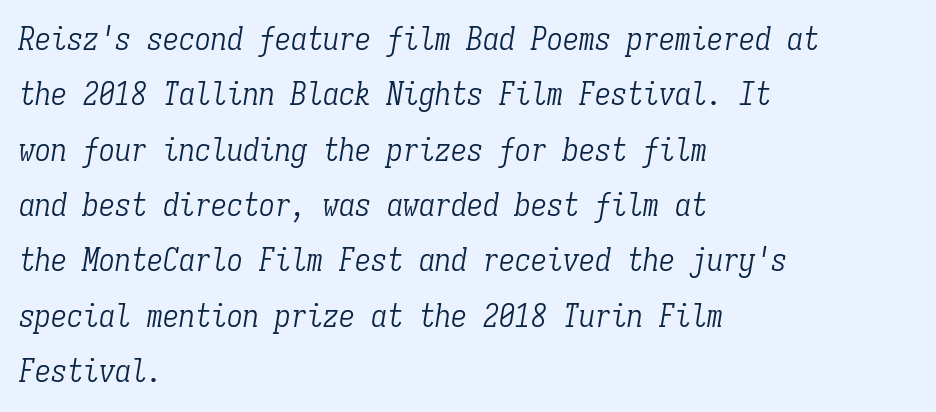
{"serif": "yes", "italic": "yes", "lean": "right", "slant_degrees": 9, "bold": "no", "weight": "light", "width": "condensed", "stroke_contrast": "low", "x_height": "medium", "monospaced": "yes", "underline": "no", "align": "left", "line_spacing_ratio": 1.73, "letter_spacing": "normal", "letter_spacing_em": 0.0, "glyph_px": 32}
